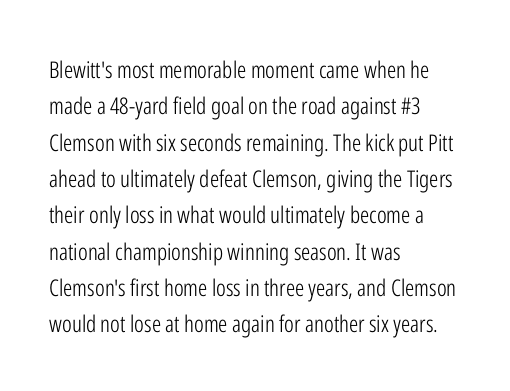
Q: Is the text bold? A: No.
Q: Is the text italic (slanted)? A: No, it is upright.
Q: Is the text underlined? A: No.
Q: How is the paragraph aligned? A: Left-aligned.
Q: Is the spacing between letters normal or unusually wide? A: Normal.
Q: Is the spacing between lines tight, normal or loose? A: Normal.
